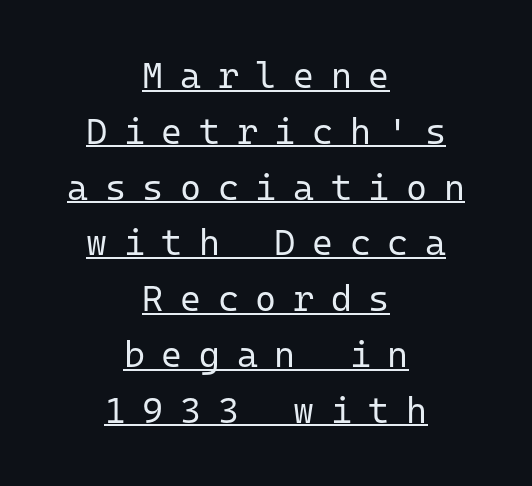
Q: Is the text bold? A: No.
Q: Is the text italic (slanted)? A: No, it is upright.
Q: Is the typeface a serif or a sans-serif typeface? A: Sans-serif.
Q: Is the text underlined? A: Yes.
Q: How is the paragraph aligned? A: Centered.
Q: Is the spacing between letters normal or unusually wide? A: Unusually wide.
Q: Is the spacing between lines tight, normal or loose? A: Normal.
Q: Width (condensed, normal, or wide)? A: Normal.
Q: Stroke contrast? A: Low.
Q: x-height? A: Medium.
Q: Monospaced? A: Yes.
